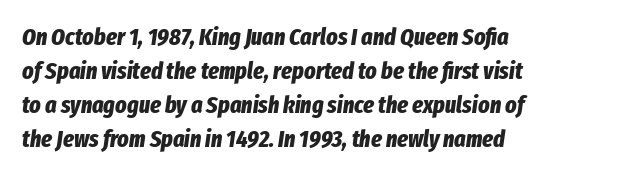
Q: Is the text bold? A: Yes.
Q: Is the text italic (slanted)? A: Yes, it leans right by about 8 degrees.
Q: Is the text underlined? A: No.
Q: How is the paragraph aligned? A: Left-aligned.
Q: Is the spacing between letters normal or unusually wide? A: Normal.
Q: Is the spacing between lines tight, normal or loose? A: Normal.
